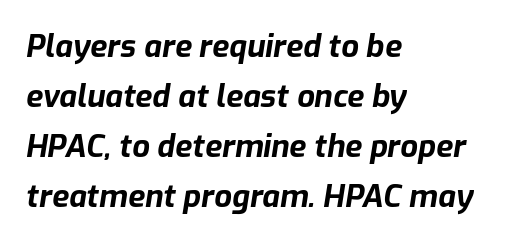
{"italic": "yes", "lean": "right", "slant_degrees": 9, "bold": "yes", "weight": "bold", "width": "normal", "stroke_contrast": "low", "x_height": "medium", "monospaced": "no", "underline": "no", "align": "left", "line_spacing": "normal", "line_spacing_ratio": 1.61, "letter_spacing": "normal", "letter_spacing_em": 0.0, "glyph_px": 31}
